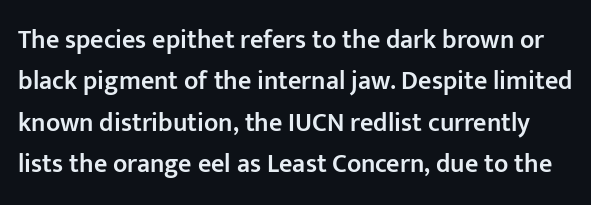
Each glyph is drawn with semibold strokes, heavier than normal yet not fully bold. You could call the tracking neutral — neither tight nor loose. These lines sit exactly where default settings would place them. Notice how the stems are strictly vertical — no italics here.
